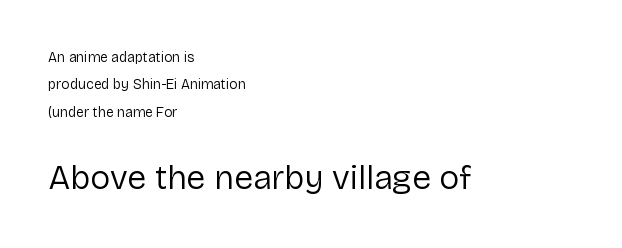
The image shows 34 px regular-weight sans-serif type, upright; set left-aligned, loose line spacing (1.95x), normal letter spacing, not underlined; the second (bottom) block is 2.43x larger; low stroke contrast and a medium x-height.
